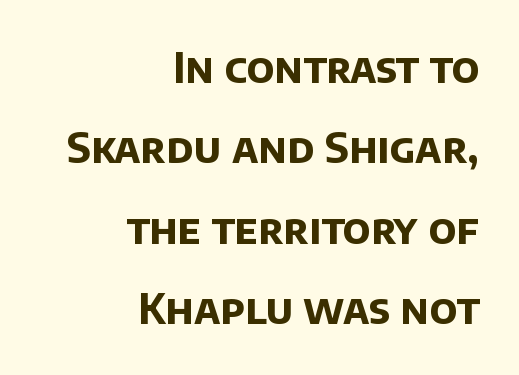
A typesetter would call this leading open, well beyond the default. All the whitespace from short lines collects on the left. Note: no serifs on the glyphs. Has an underline been added? It has not. Tracking value appears to be zero — textbook default spacing. I'd describe the lettering as bold — thick and assertive.
